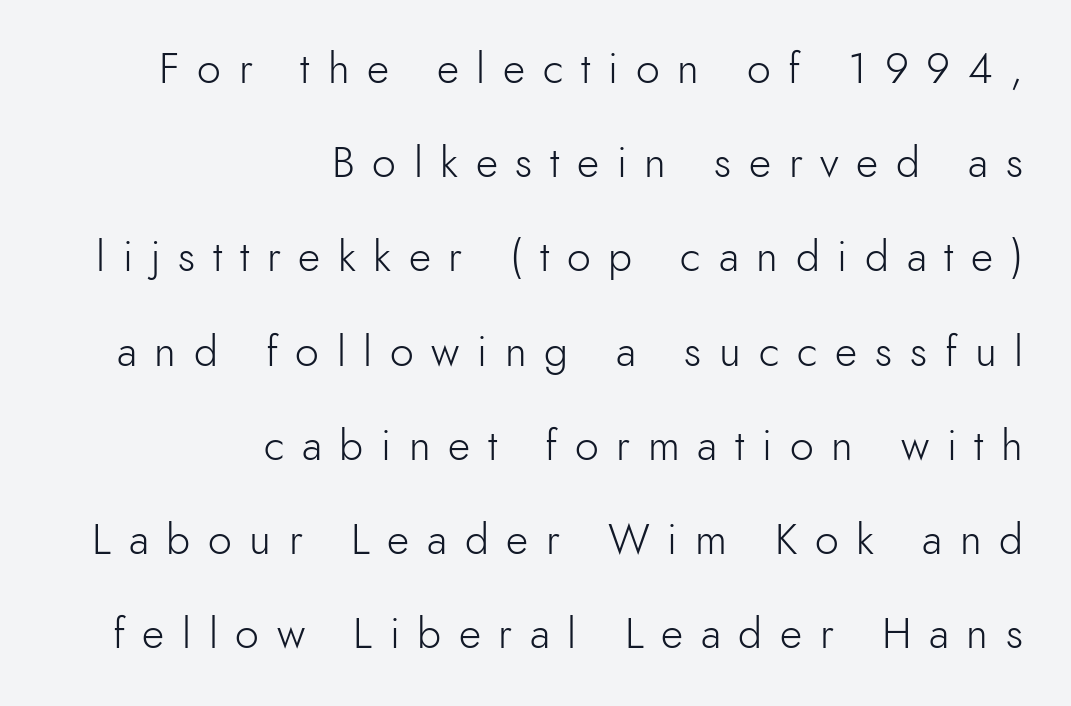
{"serif": "no", "italic": "no", "bold": "no", "weight": "light", "width": "normal", "x_height": "small", "monospaced": "no", "underline": "no", "align": "right", "line_spacing": "loose", "line_spacing_ratio": 2.19, "letter_spacing": "wide", "letter_spacing_em": 0.41, "glyph_px": 43}
